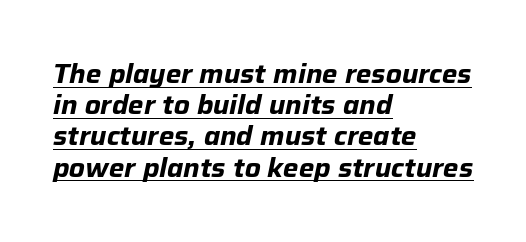
Q: Is the text bold? A: Yes.
Q: Is the text italic (slanted)? A: Yes, it leans right by about 12 degrees.
Q: Is the text underlined? A: Yes.
Q: How is the paragraph aligned? A: Left-aligned.
Q: Is the spacing between letters normal or unusually wide? A: Normal.
